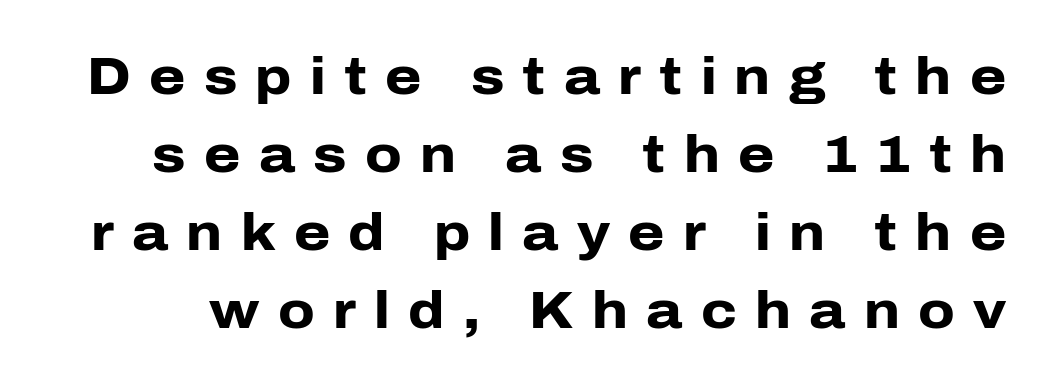
The rendering shows plain stroke endings on the letterforms — a sans-serif design. In terms of leading, this rendering sits right in the middle. A typesetter would call this proportional, since set widths differ per character. Any mark beneath the type? The region is blank. Typesetter's note: full bold, strokes at maximum text heaviness.
